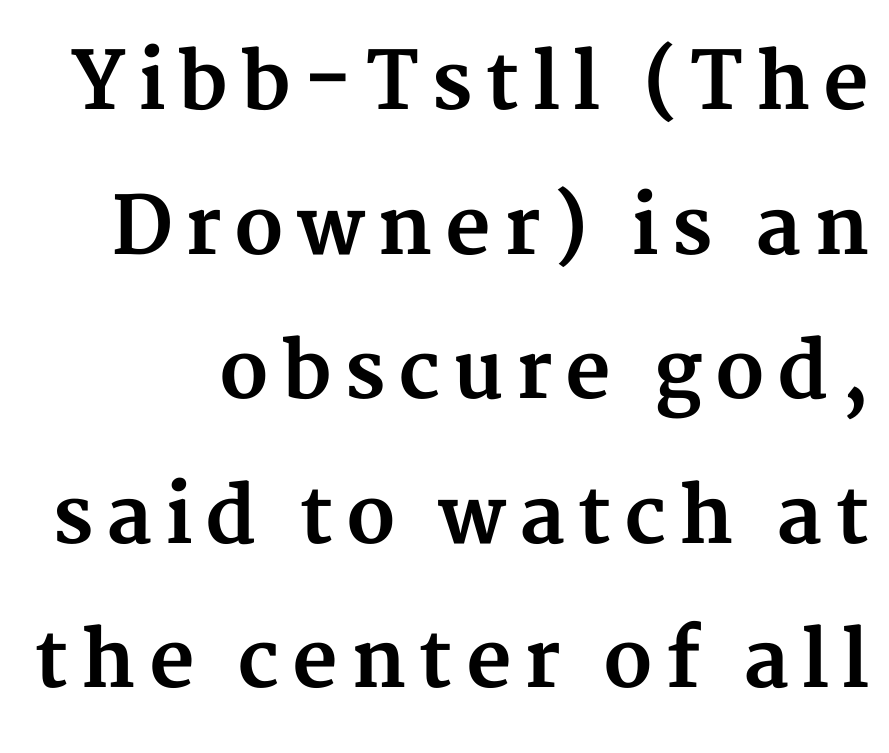
Q: Is the text bold? A: Yes.
Q: Is the text italic (slanted)? A: No, it is upright.
Q: Is the typeface a serif or a sans-serif typeface? A: Serif.
Q: Is the text underlined? A: No.
Q: Width (condensed, normal, or wide)? A: Normal.
Q: Stroke contrast? A: Medium.
Q: x-height? A: Medium.
Q: Monospaced? A: No.
